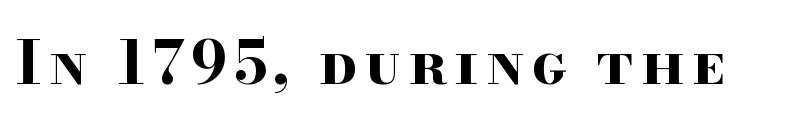
The image shows 60 px bold, wide serif type, upright; set not underlined; high stroke contrast and a small x-height.
